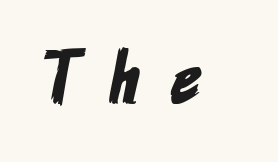
{"serif": "no", "width": "condensed", "stroke_contrast": "low", "x_height": "medium", "monospaced": "no", "underline": "no", "letter_spacing": "wide", "letter_spacing_em": 0.43, "glyph_px": 73}
